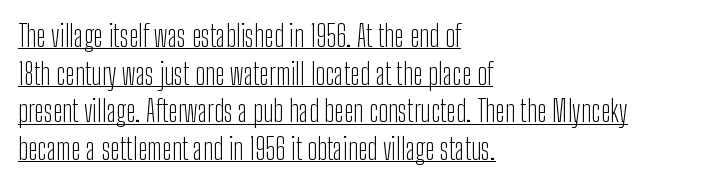
Evenly set lines give the paragraph a standard silhouette. Observe the absence of serifs on each vertical stroke in this sample. Note the varied advance widths — an 'i' is clearly narrower than an 'm'. Line beginnings align vertically; line endings do not.
